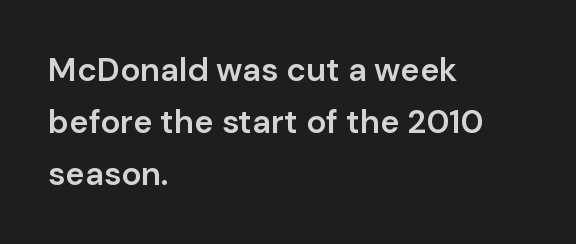
You can tell it's not italic because the verticals are truly vertical. Character widths vary here, with narrow letters taking less room than wide ones. Is there much room between lines? A standard amount, neither cramped nor airy. Plain, unruled lines of type. Typesetter's note: demi weight, one step under bold.
